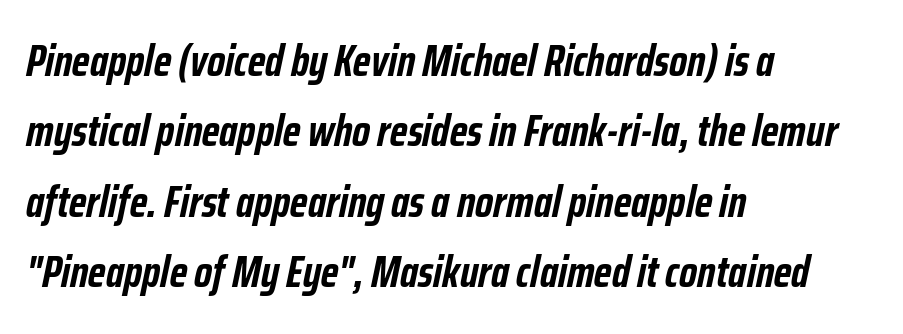
{"italic": "yes", "lean": "right", "slant_degrees": 12, "bold": "yes", "weight": "semibold", "width": "condensed", "stroke_contrast": "low", "x_height": "medium", "monospaced": "no", "underline": "no", "align": "left", "line_spacing": "normal", "line_spacing_ratio": 1.6, "letter_spacing": "normal", "letter_spacing_em": 0.0, "glyph_px": 44}
